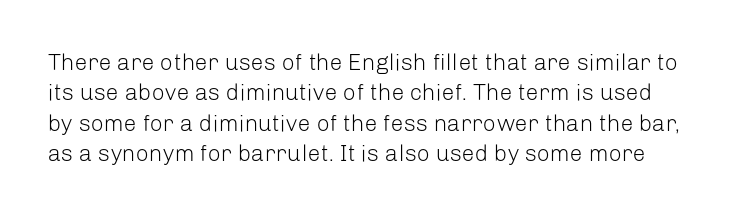
{"italic": "no", "bold": "no", "underline": "no", "line_spacing": "normal", "line_spacing_ratio": 1.32, "letter_spacing": "normal", "letter_spacing_em": 0.0, "glyph_px": 23}
